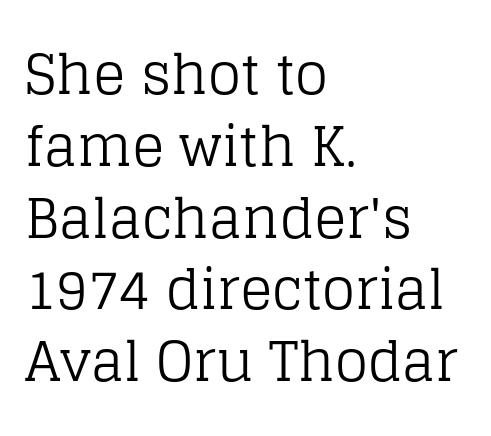
The image shows 54 px regular-weight serif type, upright; set left-aligned, normal line spacing (1.33x), normal letter spacing, not underlined; low stroke contrast and a large x-height.
